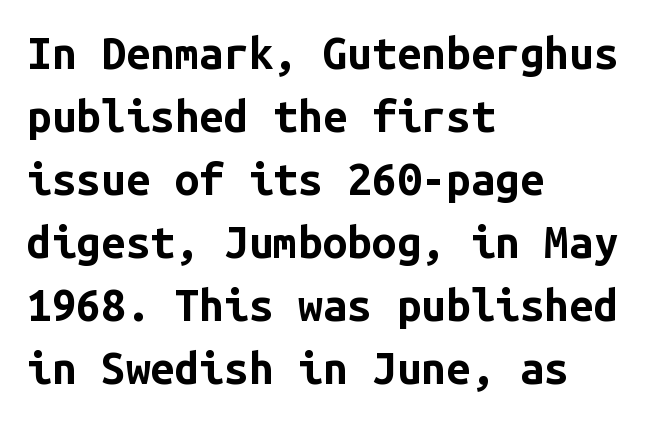
Heft: maximum for text — a bold. Quick note: not italic, upright. This rendering leaves character spacing at its baseline value. Whoever set this chose a conventional vertical rhythm. The passage shown is typed in a monospace face where columns stay perfectly aligned.
